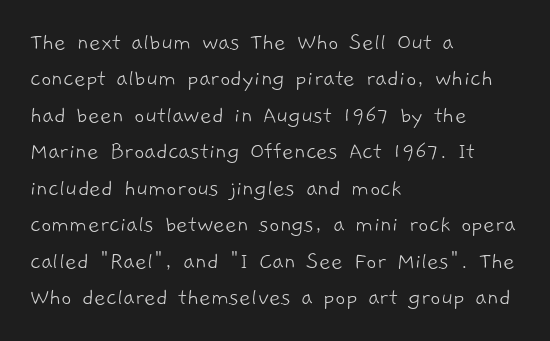
{"bold": "no", "underline": "no", "align": "left", "line_spacing": "normal", "line_spacing_ratio": 1.46, "letter_spacing": "normal", "letter_spacing_em": 0.0, "glyph_px": 25}
